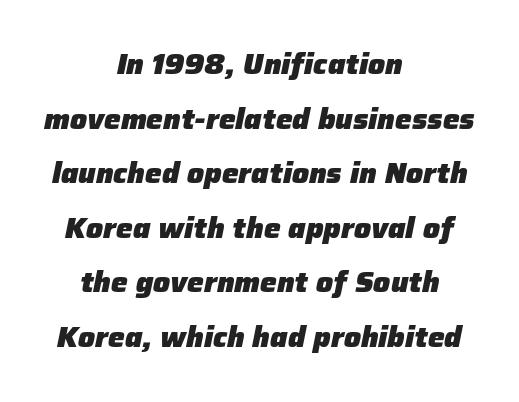
The image shows 28 px heavy type, italic (leaning right); set centered, loose line spacing (1.95x), normal letter spacing, not underlined; low stroke contrast and a medium x-height.
